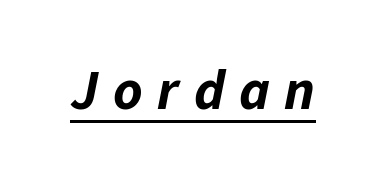
Q: Is the text bold? A: Yes.
Q: Is the text italic (slanted)? A: Yes, it leans right by about 11 degrees.
Q: Is the text underlined? A: Yes.
Q: Is the spacing between letters normal or unusually wide? A: Unusually wide.
Q: Width (condensed, normal, or wide)? A: Normal.
Q: Stroke contrast? A: Low.
Q: x-height? A: Medium.
Q: Monospaced? A: No.
